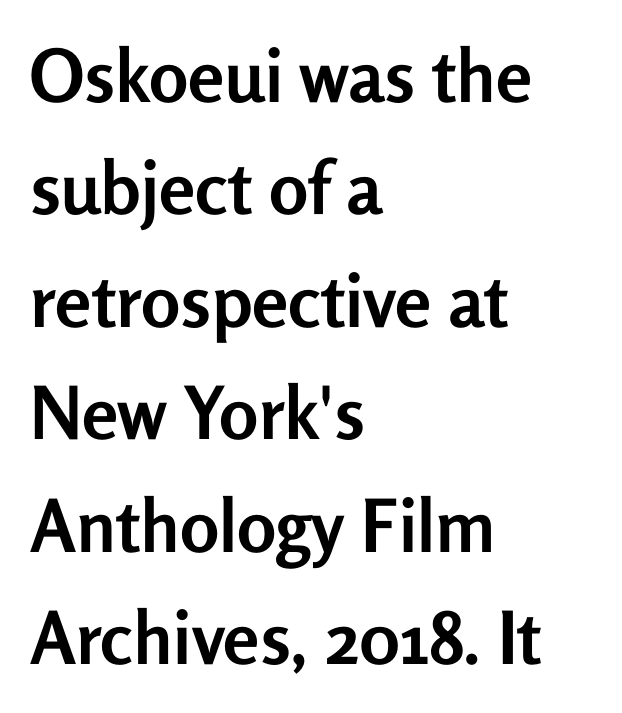
{"serif": "no", "italic": "no", "bold": "yes", "weight": "semibold", "width": "normal", "stroke_contrast": "low", "x_height": "medium", "monospaced": "no", "underline": "no", "align": "left", "line_spacing": "normal", "line_spacing_ratio": 1.54, "letter_spacing": "normal", "letter_spacing_em": 0.0, "glyph_px": 73}
